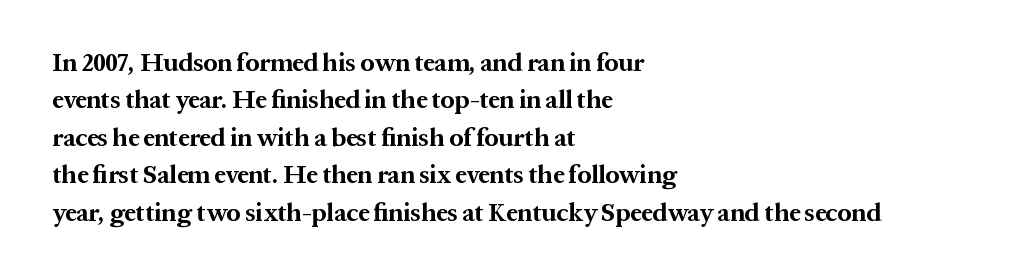
{"italic": "no", "bold": "yes", "underline": "no", "align": "left", "line_spacing": "normal", "line_spacing_ratio": 1.5, "letter_spacing": "normal", "letter_spacing_em": 0.0, "glyph_px": 25}
